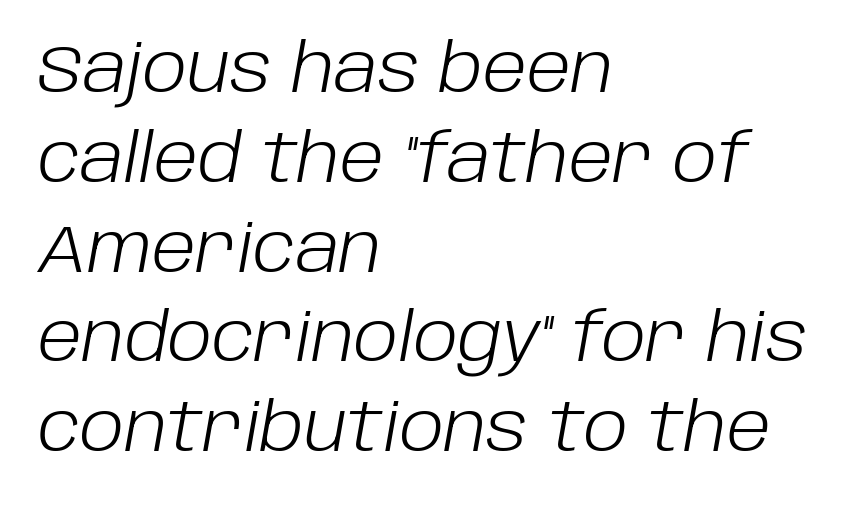
Q: Is the text bold? A: No.
Q: Is the text italic (slanted)? A: Yes, it leans right by about 10 degrees.
Q: Is the text underlined? A: No.
Q: How is the paragraph aligned? A: Left-aligned.
Q: Is the spacing between letters normal or unusually wide? A: Normal.
Q: Is the spacing between lines tight, normal or loose? A: Normal.
Q: Width (condensed, normal, or wide)? A: Normal.
Q: Stroke contrast? A: Low.
Q: x-height? A: Large.
Q: Monospaced? A: No.
